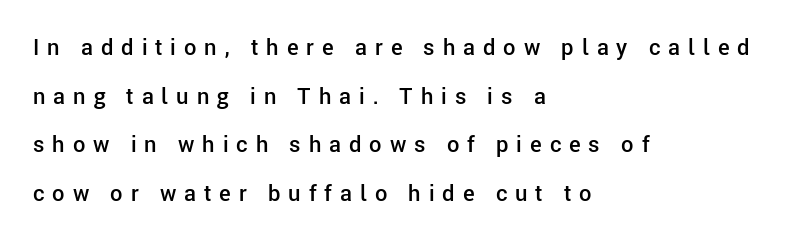
The image shows 22 px text type, upright; set left-aligned, loose line spacing (2.21x), unusually wide letter spacing (+0.36 em), not underlined.
